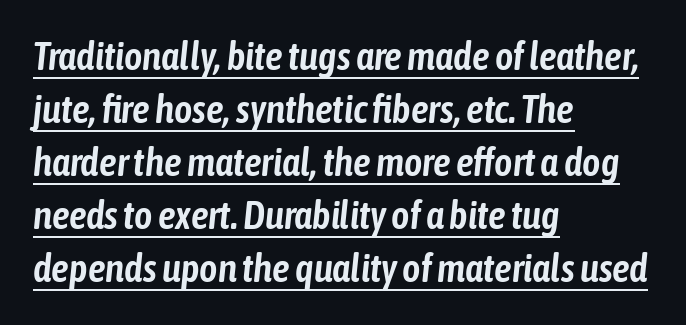
{"italic": "yes", "lean": "right", "slant_degrees": 6, "width": "condensed", "stroke_contrast": "low", "x_height": "medium", "monospaced": "no", "underline": "yes", "align": "left", "line_spacing": "normal", "line_spacing_ratio": 1.36, "letter_spacing": "normal", "letter_spacing_em": 0.0, "glyph_px": 39}
